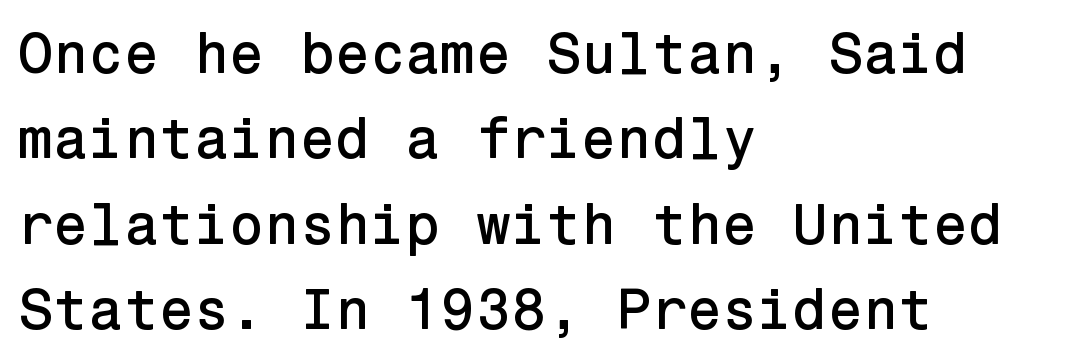
This sample uses a sans-serif face. Casual observation: everything's shoved over to the left. The specimen reads as upright at a glance. Characters follow at the spacing the type designer built in.
